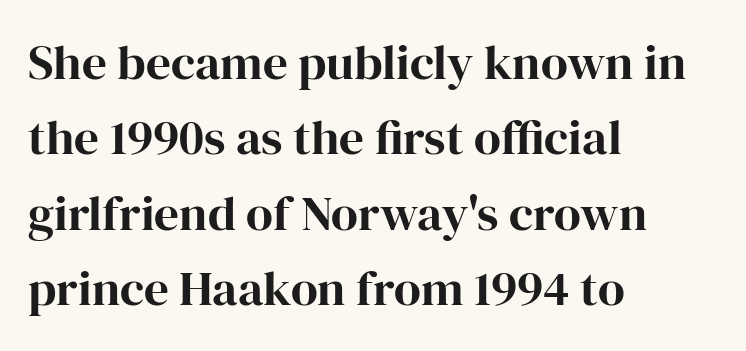
The image shows 49 px bold serif type, upright; set left-aligned, normal line spacing (1.54x), normal letter spacing, not underlined; high stroke contrast and a medium x-height.
